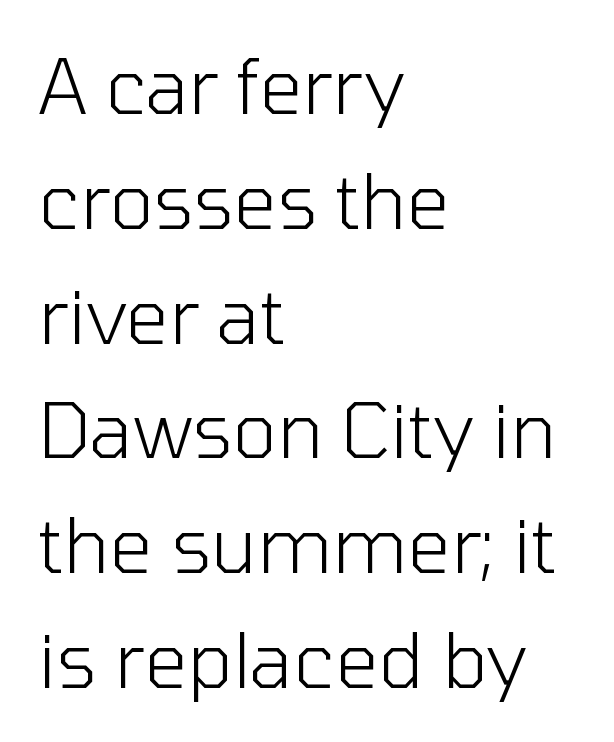
The image shows 76 px light sans-serif type, upright; set left-aligned, normal line spacing (1.51x), normal letter spacing, not underlined; low stroke contrast and a medium x-height.
